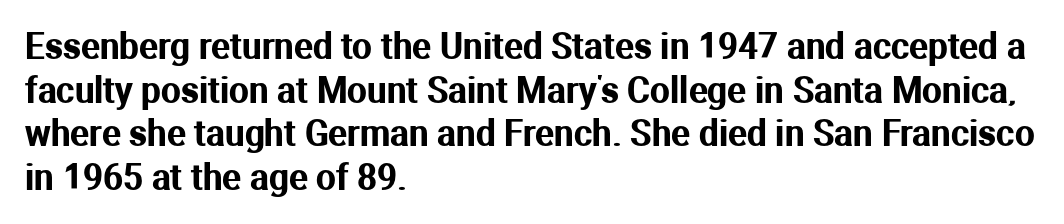
The image shows 35 px sans-serif type, upright; set left-aligned, normal line spacing (1.25x), normal letter spacing, not underlined; medium stroke contrast and a medium x-height.
